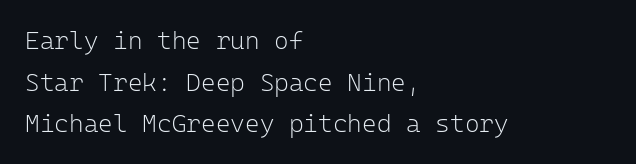
{"italic": "no", "bold": "no", "underline": "no", "align": "left", "line_spacing": "normal", "line_spacing_ratio": 1.67, "letter_spacing": "normal", "letter_spacing_em": 0.0, "glyph_px": 25}
